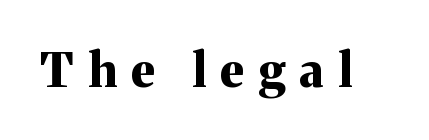
The image shows 47 px bold serif type, upright; set unusually wide letter spacing (+0.31 em), not underlined; medium stroke contrast and a medium x-height.
